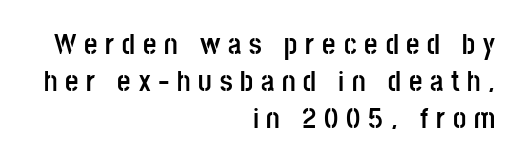
{"serif": "no", "italic": "no", "bold": "yes", "weight": "semibold", "width": "condensed", "stroke_contrast": "low", "x_height": "large", "monospaced": "no", "underline": "no", "align": "right", "line_spacing": "normal", "line_spacing_ratio": 1.28, "letter_spacing": "wide", "letter_spacing_em": 0.27, "glyph_px": 29}
